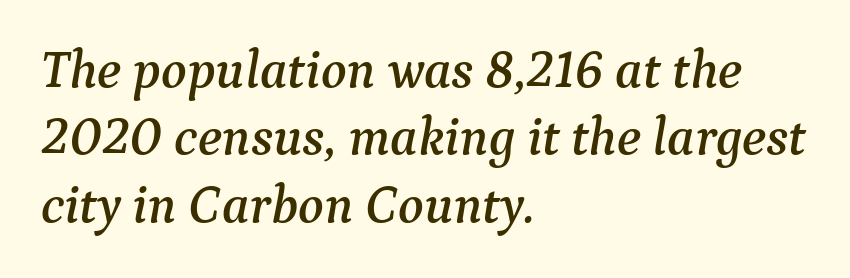
Q: Is the text italic (slanted)? A: Yes, it leans right by about 9 degrees.
Q: Is the typeface a serif or a sans-serif typeface? A: Serif.
Q: Is the text underlined? A: No.
Q: How is the paragraph aligned? A: Left-aligned.
Q: Is the spacing between letters normal or unusually wide? A: Normal.
Q: Is the spacing between lines tight, normal or loose? A: Normal.
Q: Width (condensed, normal, or wide)? A: Normal.
Q: Stroke contrast? A: Medium.
Q: x-height? A: Medium.
Q: Monospaced? A: No.
